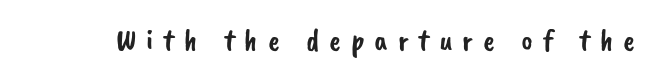
The image shows 31 px sans-serif type; set unusually wide letter spacing (+0.32 em), not underlined; low stroke contrast and a small x-height.
